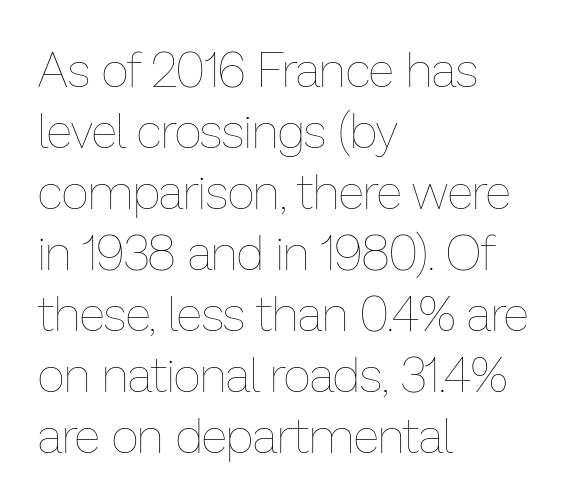
{"italic": "no", "bold": "no", "weight": "thin", "width": "normal", "stroke_contrast": "low", "x_height": "medium", "monospaced": "no", "underline": "no", "align": "left", "line_spacing": "normal", "line_spacing_ratio": 1.27, "letter_spacing": "normal", "letter_spacing_em": 0.0, "glyph_px": 48}
